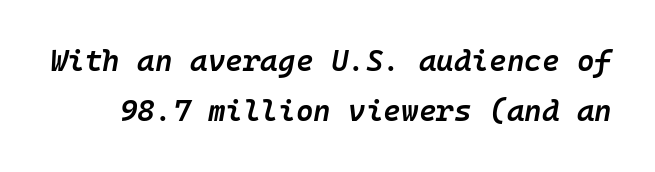
{"italic": "yes", "lean": "right", "slant_degrees": 10, "bold": "semi", "weight": "semibold", "width": "normal", "stroke_contrast": "low", "x_height": "medium", "underline": "no", "line_spacing": "normal", "line_spacing_ratio": 1.66, "letter_spacing": "normal", "letter_spacing_em": 0.0, "glyph_px": 30}
